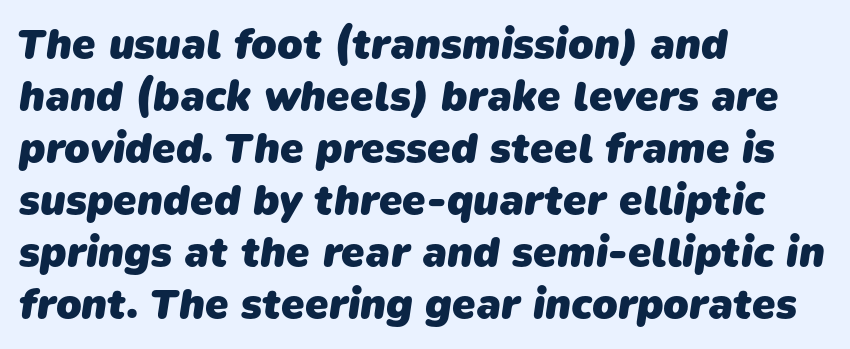
This rendering employs a face without finishing strokes, i.e., a sans-serif. Weight check: bold — yes, fully. Descenders are the only things crossing below the line. Character widths vary here, with narrow letters taking less room than wide ones.
